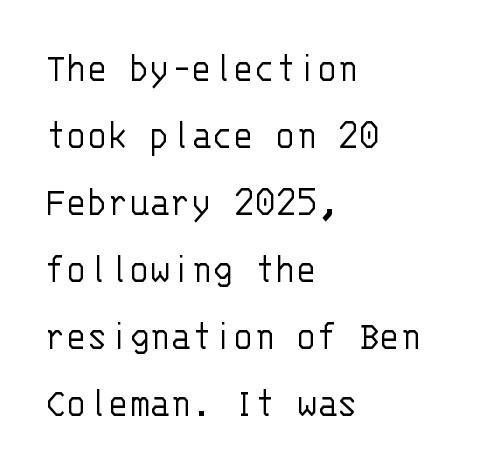
The image shows 43 px light sans-serif type, upright, monospaced; set left-aligned, normal line spacing (1.56x), normal letter spacing, not underlined; low stroke contrast and a large x-height.
